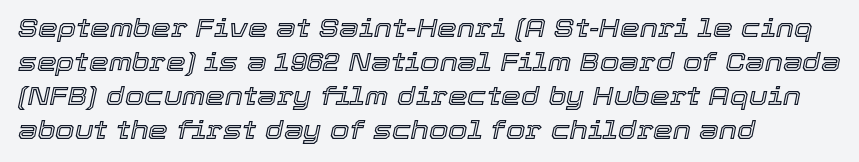
The specimen omits any rule beneath the text block's lines. The gaps between neighbouring characters are ordinary and unremarkable. Successive baselines arrive at the customary interval. A typesetter would mark this as italic. The setting favours the left margin, as ordinary paragraphs usually do.
